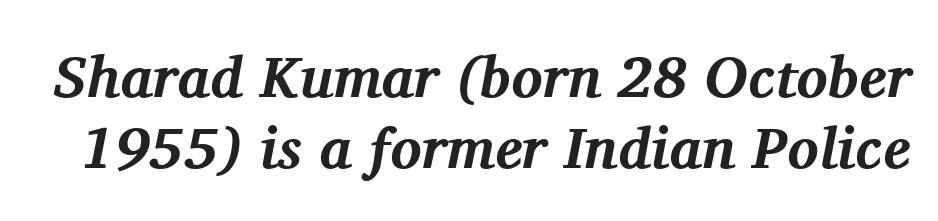
Q: Is the text bold? A: Yes.
Q: Is the text italic (slanted)? A: Yes, it leans right by about 11 degrees.
Q: Is the typeface a serif or a sans-serif typeface? A: Serif.
Q: Is the text underlined? A: No.
Q: Is the spacing between letters normal or unusually wide? A: Normal.
Q: Width (condensed, normal, or wide)? A: Normal.
Q: Stroke contrast? A: Medium.
Q: x-height? A: Medium.
Q: Monospaced? A: No.
